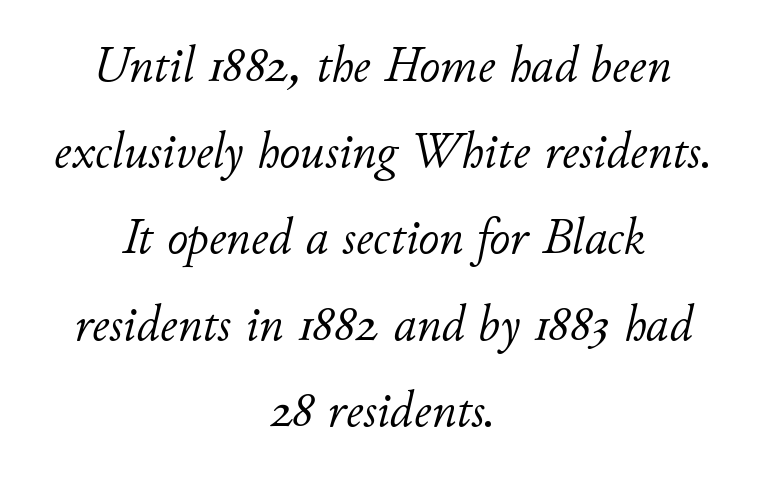
A bare baseline throughout the passage. Caption: multi-line text, centered on the measure. The passage shown has conventional tracking throughout. Regarding leading, the lines here are spaced in the standard way.
